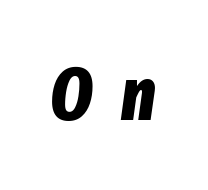
{"italic": "yes", "lean": "right", "slant_degrees": 8, "bold": "yes", "weight": "bold", "width": "condensed", "stroke_contrast": "low", "x_height": "medium", "monospaced": "no", "underline": "no", "letter_spacing": "wide", "letter_spacing_em": 0.38, "glyph_px": 74}
